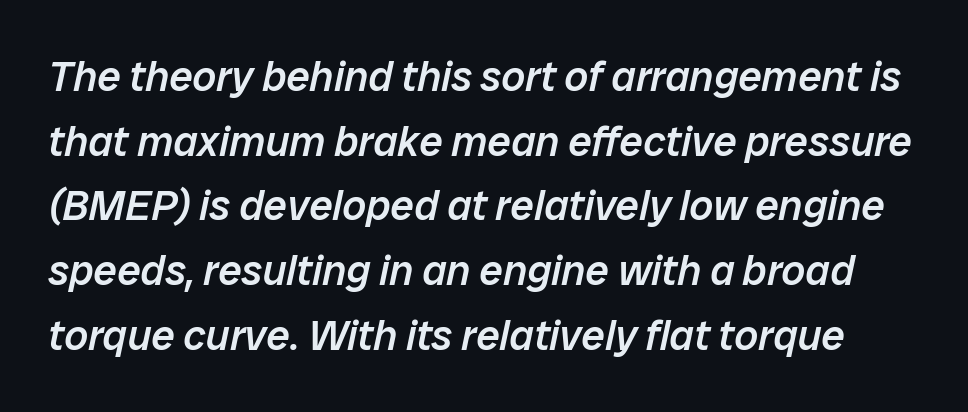
{"italic": "yes", "lean": "right", "slant_degrees": 12, "bold": "semi", "weight": "semibold", "width": "normal", "stroke_contrast": "low", "x_height": "medium", "monospaced": "no", "underline": "no", "line_spacing": "normal", "line_spacing_ratio": 1.54, "letter_spacing": "normal", "letter_spacing_em": 0.0, "glyph_px": 42}
